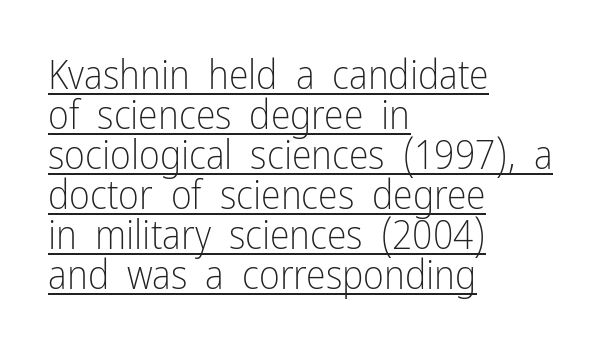
The designer dialed line spacing down below the default. Words appear dense and cohesive because spacing is normal. Think standard paragraph weight, or any step lighter than that. A classic flush-left, rag-right setting is used for this passage. Posture: straight, roman, zero tilt. Check where the strokes stop: nothing finishes them off — pure sans.
